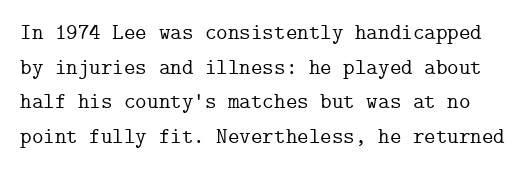
Q: Is the text italic (slanted)? A: No, it is upright.
Q: Is the text underlined? A: No.
Q: Is the spacing between letters normal or unusually wide? A: Normal.
Q: Is the spacing between lines tight, normal or loose? A: Normal.
